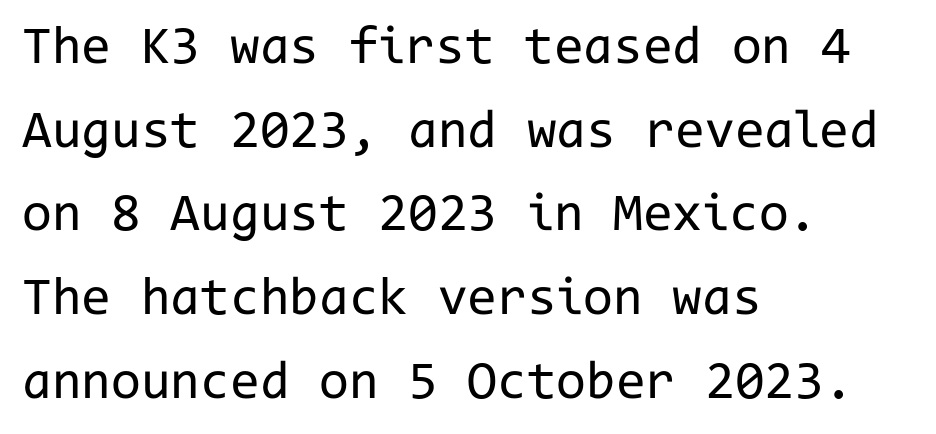
Each line starts at the same left margin while the right side varies. No feet cap the strokes, marking this as sans-serif type. Every stem runs plumb, perpendicular to the baseline. The horizontal fit of the characters is conventional and even. Normally led — the rows are evenly, conventionally spaced. Stem width sits at or under what a default text font uses.
